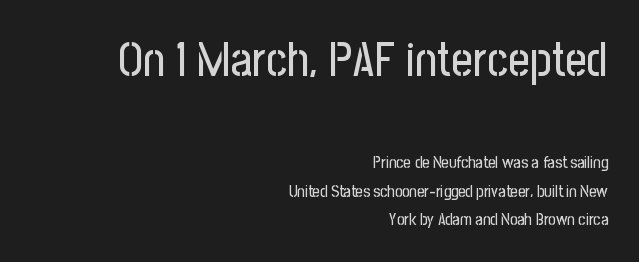
Q: Is the text italic (slanted)? A: No, it is upright.
Q: Is the typeface a serif or a sans-serif typeface? A: Sans-serif.
Q: Is the text underlined? A: No.
Q: How is the paragraph aligned? A: Right-aligned.
Q: Is the spacing between letters normal or unusually wide? A: Normal.
Q: Which block of text is set in a larger size, the first (top) or the second (bottom)? A: The first (top) one.
Q: Width (condensed, normal, or wide)? A: Condensed.
Q: Stroke contrast? A: Low.
Q: x-height? A: Medium.
Q: Monospaced? A: No.
